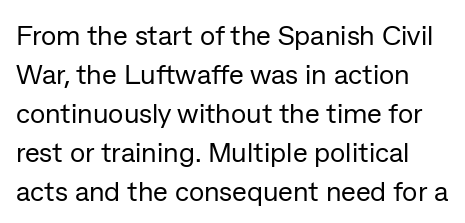
Nothing heavy about these letters — not bold at all. Compared with typical body copy, the letter spacing here is the same. This sample uses a sans-serif face. Evenly set lines give the paragraph a standard silhouette.
